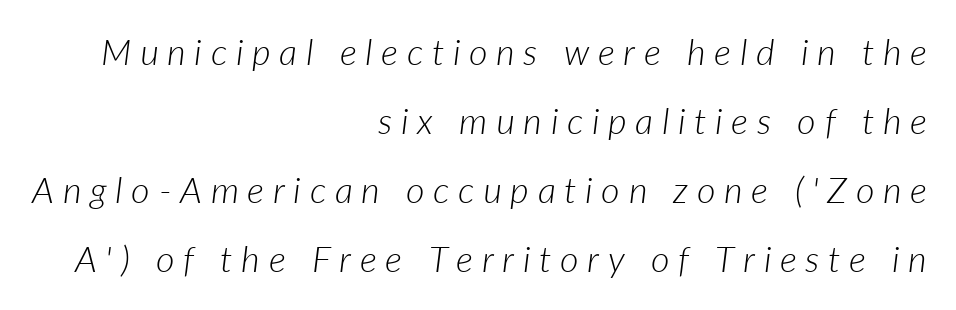
{"italic": "yes", "lean": "right", "slant_degrees": 7, "bold": "no", "weight": "light", "width": "normal", "stroke_contrast": "low", "x_height": "medium", "monospaced": "no", "underline": "no", "align": "right", "line_spacing": "loose", "line_spacing_ratio": 1.92, "letter_spacing": "wide", "letter_spacing_em": 0.24, "glyph_px": 36}
